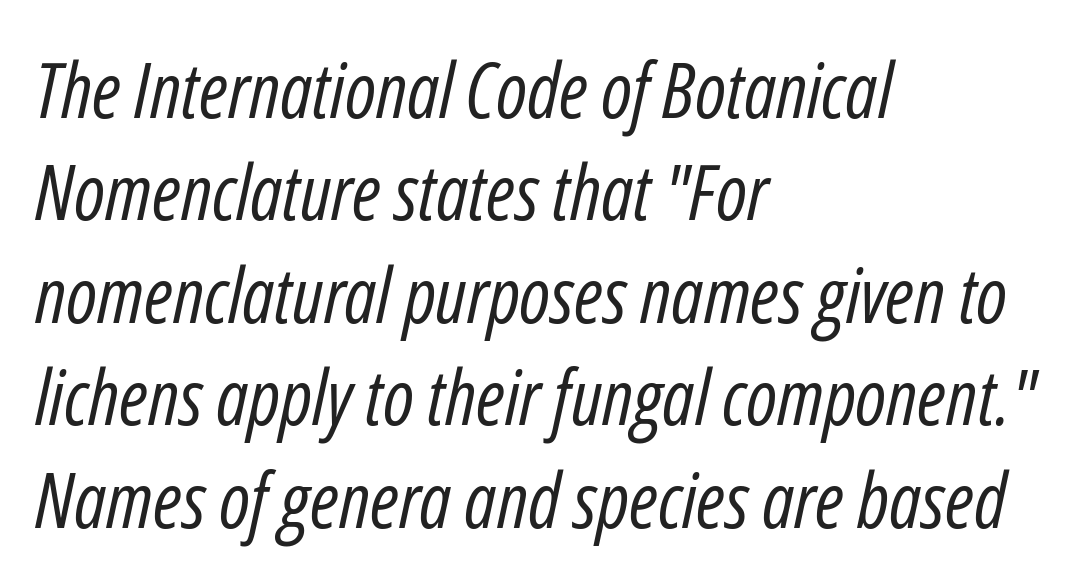
Q: Is the text bold? A: No.
Q: Is the text italic (slanted)? A: Yes, it leans right by about 12 degrees.
Q: Is the text underlined? A: No.
Q: How is the paragraph aligned? A: Left-aligned.
Q: Is the spacing between letters normal or unusually wide? A: Normal.
Q: Is the spacing between lines tight, normal or loose? A: Normal.
Q: Width (condensed, normal, or wide)? A: Condensed.
Q: Stroke contrast? A: Low.
Q: x-height? A: Medium.
Q: Monospaced? A: No.
